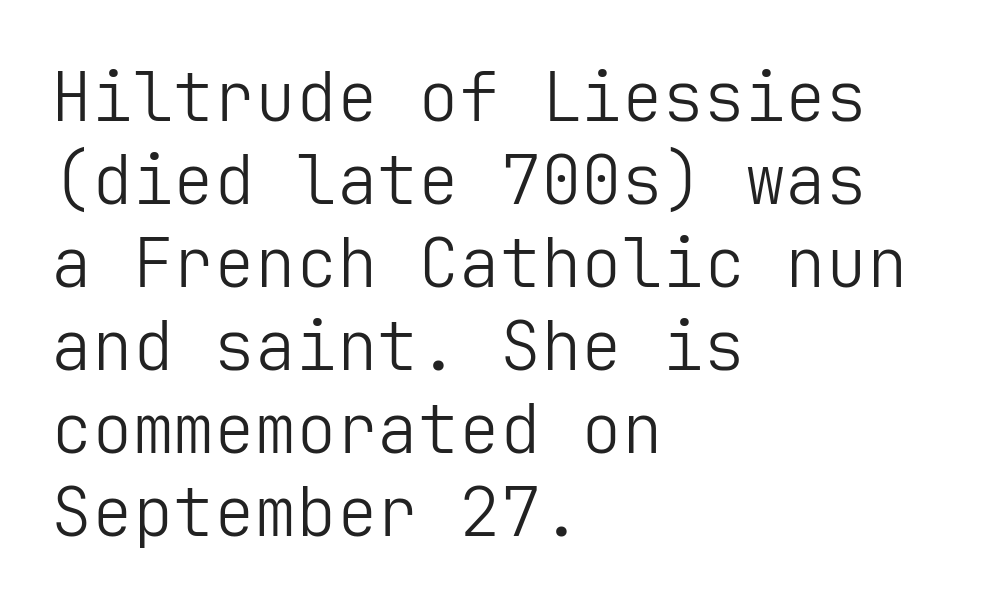
{"serif": "no", "italic": "no", "bold": "no", "weight": "light", "width": "normal", "stroke_contrast": "low", "x_height": "medium", "underline": "no", "align": "left", "line_spacing_ratio": 1.22, "letter_spacing": "normal", "letter_spacing_em": 0.0, "glyph_px": 68}
